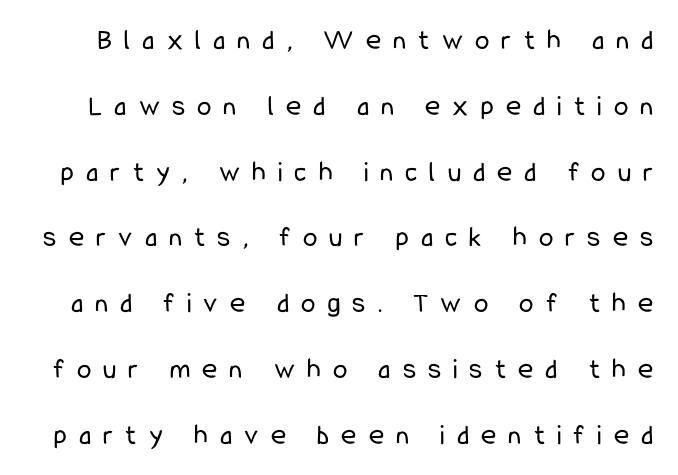
The image shows 29 px regular-weight, condensed sans-serif type, upright; set loose line spacing (2.27x), unusually wide letter spacing (+0.42 em), not underlined; low stroke contrast and a medium x-height.
